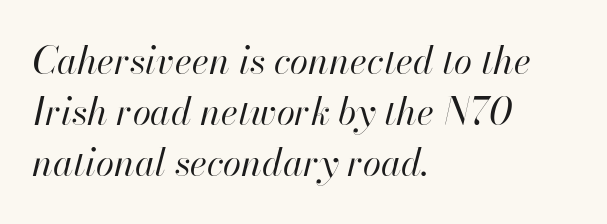
Q: Is the text bold? A: No.
Q: Is the text italic (slanted)? A: Yes, it leans right by about 13 degrees.
Q: Is the text underlined? A: No.
Q: How is the paragraph aligned? A: Left-aligned.
Q: Is the spacing between letters normal or unusually wide? A: Normal.
Q: Is the spacing between lines tight, normal or loose? A: Normal.
Q: Width (condensed, normal, or wide)? A: Normal.
Q: Stroke contrast? A: High.
Q: x-height? A: Small.
Q: Monospaced? A: No.
